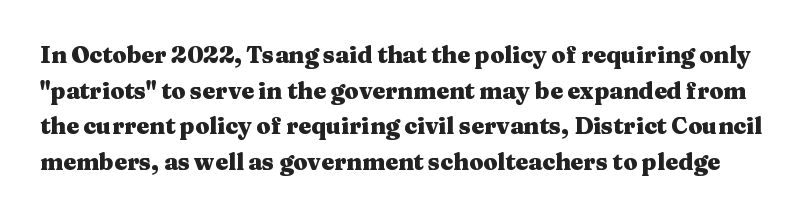
Q: Is the text bold? A: Yes.
Q: Is the text italic (slanted)? A: No, it is upright.
Q: Is the text underlined? A: No.
Q: Is the spacing between letters normal or unusually wide? A: Normal.
Q: Is the spacing between lines tight, normal or loose? A: Normal.
